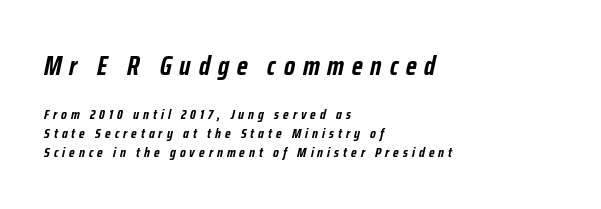
{"italic": "yes", "lean": "right", "slant_degrees": 12, "bold": "yes", "underline": "no", "align": "left", "line_spacing": "normal", "line_spacing_ratio": 1.38, "letter_spacing": "wide", "letter_spacing_em": 0.29, "larger_block": "first", "size_ratio": 1.93, "glyph_px": 27}
